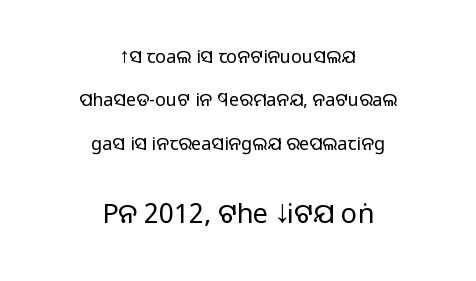
Q: Is the text bold? A: No.
Q: Is the text italic (slanted)? A: No, it is upright.
Q: Is the text underlined? A: No.
Q: How is the paragraph aligned? A: Centered.
Q: Is the spacing between letters normal or unusually wide? A: Normal.
Q: Is the spacing between lines tight, normal or loose? A: Loose.
Q: Which block of text is set in a larger size, the first (top) or the second (bottom)? A: The second (bottom) one.
